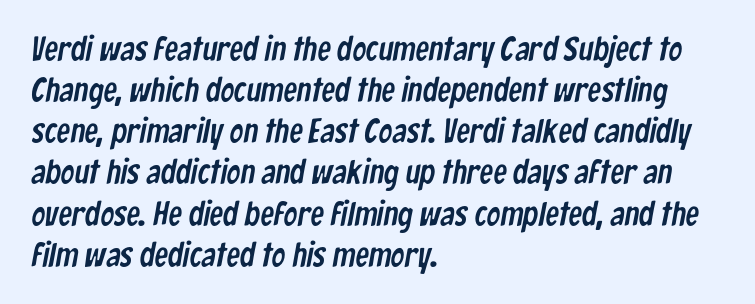
The image shows 34 px condensed sans-serif type; set left-aligned, line spacing 1.21x, normal letter spacing, not underlined; low stroke contrast and a medium x-height.
